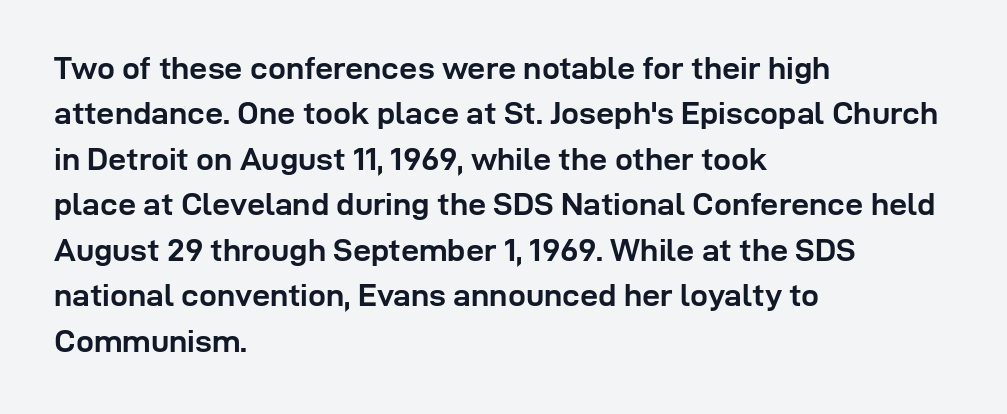
The image shows 32 px semibold sans-serif type, upright; set left-aligned, normal line spacing (1.42x), normal letter spacing, not underlined; low stroke contrast and a medium x-height.
